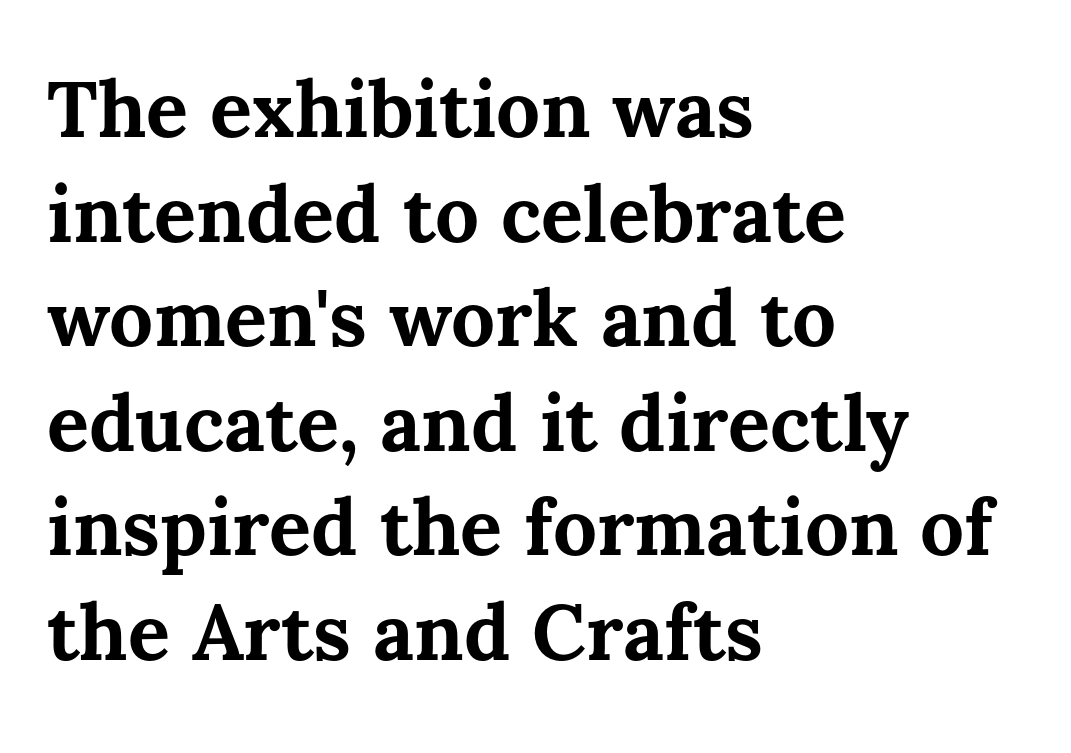
{"italic": "no", "bold": "yes", "weight": "bold", "width": "normal", "stroke_contrast": "medium", "x_height": "medium", "monospaced": "no", "underline": "no", "align": "left", "line_spacing": "normal", "line_spacing_ratio": 1.34, "letter_spacing": "normal", "letter_spacing_em": 0.0, "glyph_px": 78}
